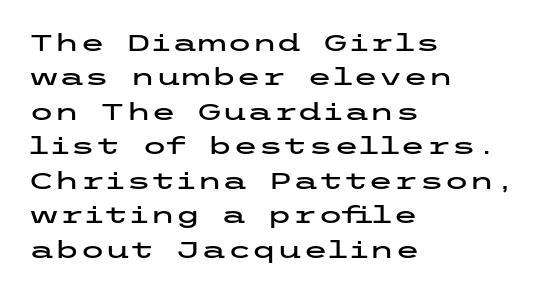
Q: Is the text italic (slanted)? A: No, it is upright.
Q: Is the text underlined? A: No.
Q: How is the paragraph aligned? A: Left-aligned.
Q: Is the spacing between letters normal or unusually wide? A: Normal.
Q: Is the spacing between lines tight, normal or loose? A: Normal.
